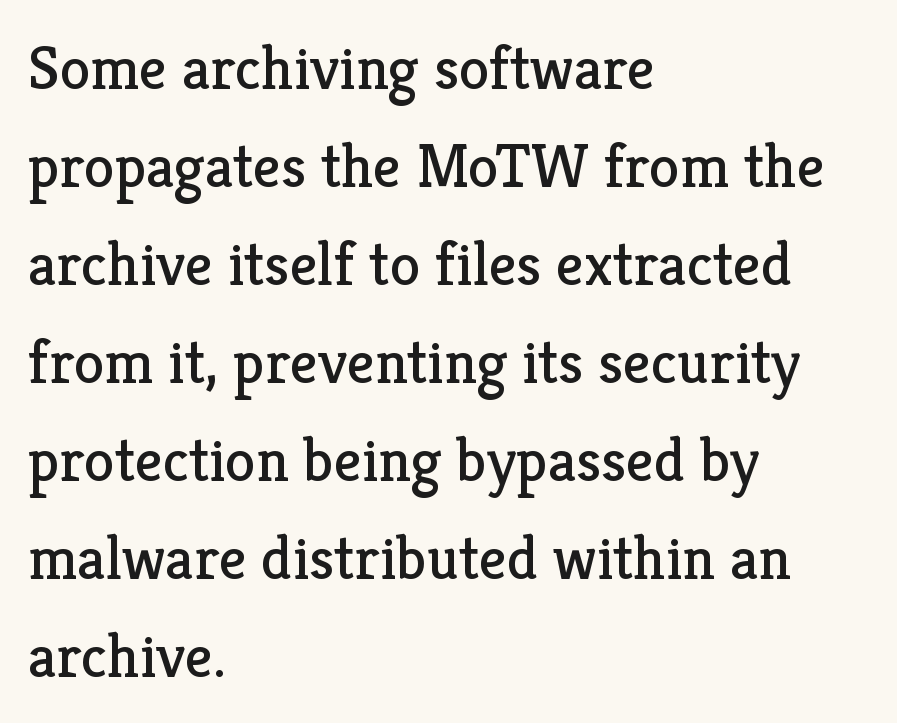
Line beginnings align vertically; line endings do not. Regarding serifs, this sample has them. Reading down the column, the eye jumps a familiar distance to each next line. This is not heavy type; no bold has been used. Each row of text sits above clean, open space.
